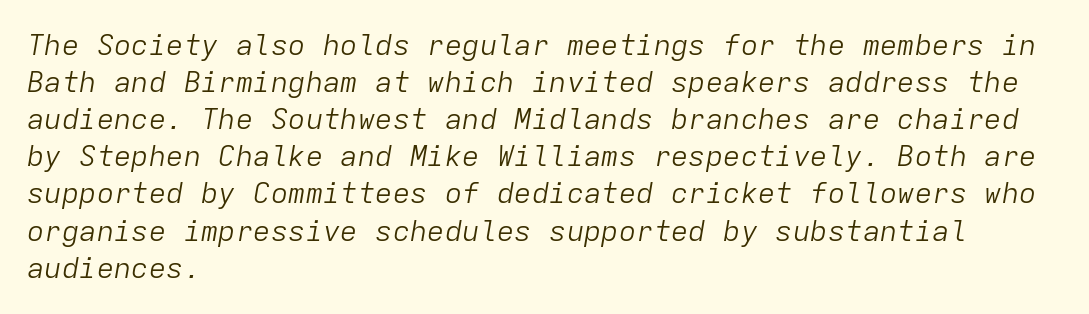
Q: Is the text bold? A: No.
Q: Is the text italic (slanted)? A: Yes, it leans right by about 9 degrees.
Q: Is the text underlined? A: No.
Q: How is the paragraph aligned? A: Left-aligned.
Q: Is the spacing between letters normal or unusually wide? A: Normal.
Q: Is the spacing between lines tight, normal or loose? A: Normal.
Q: Width (condensed, normal, or wide)? A: Normal.
Q: Stroke contrast? A: Low.
Q: x-height? A: Medium.
Q: Monospaced? A: Yes.
